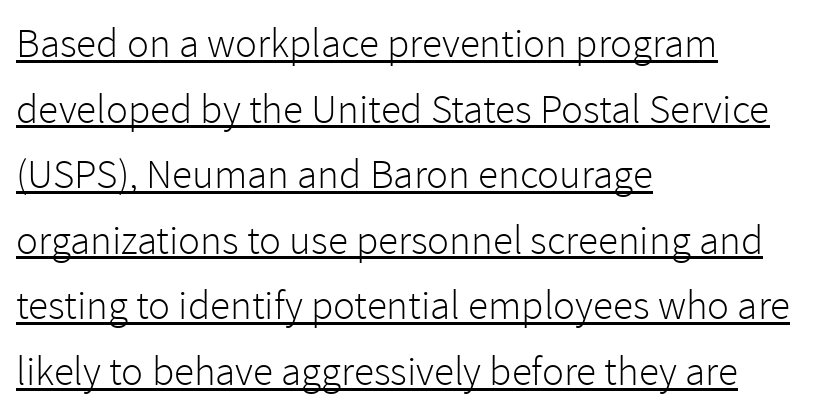
The lettering is marked with a stroke running underneath it. Vertically, the passage feels balanced, rows spaced as you'd expect. Summary of weight: not heavy and not bold. Casual observation: everything's shoved over to the left. A sans-serif font was chosen for this passage. A typesetter would mark this as roman, not italic.
